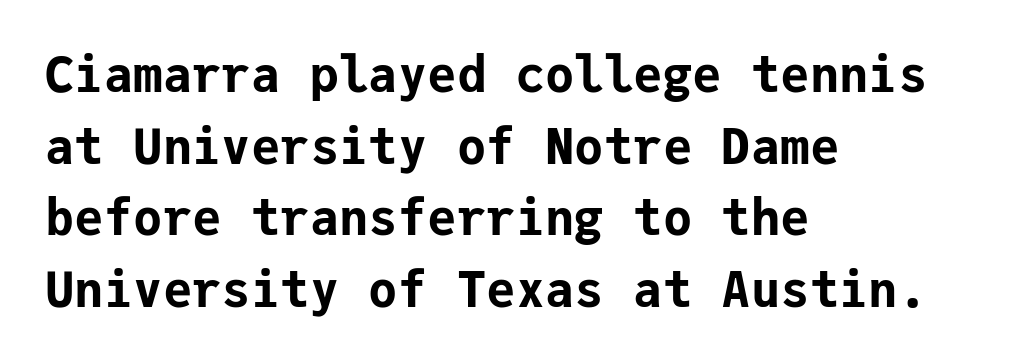
Q: Is the text bold? A: Yes.
Q: Is the text italic (slanted)? A: No, it is upright.
Q: Is the typeface a serif or a sans-serif typeface? A: Sans-serif.
Q: Is the text underlined? A: No.
Q: How is the paragraph aligned? A: Left-aligned.
Q: Is the spacing between letters normal or unusually wide? A: Normal.
Q: Is the spacing between lines tight, normal or loose? A: Normal.
Q: Width (condensed, normal, or wide)? A: Normal.
Q: Stroke contrast? A: Low.
Q: x-height? A: Medium.
Q: Monospaced? A: Yes.
